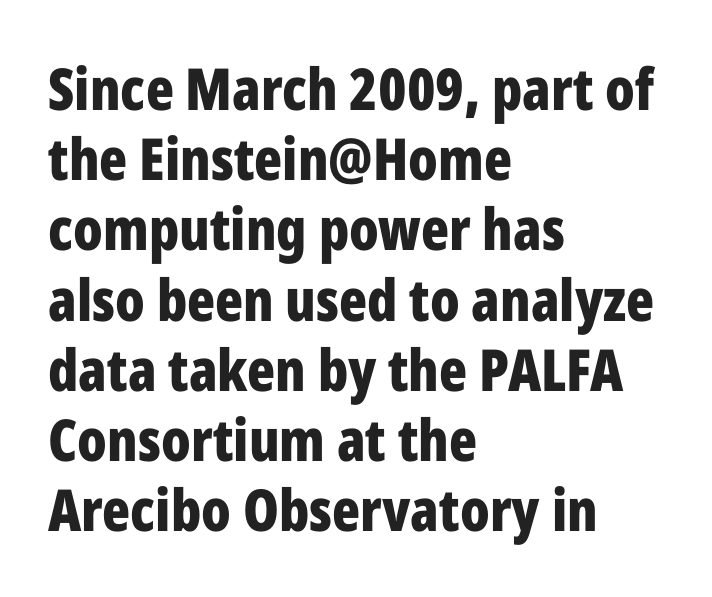
Q: Is the text bold? A: Yes.
Q: Is the text italic (slanted)? A: No, it is upright.
Q: Is the typeface a serif or a sans-serif typeface? A: Sans-serif.
Q: Is the text underlined? A: No.
Q: How is the paragraph aligned? A: Left-aligned.
Q: Is the spacing between letters normal or unusually wide? A: Normal.
Q: Width (condensed, normal, or wide)? A: Condensed.
Q: Stroke contrast? A: Low.
Q: x-height? A: Medium.
Q: Monospaced? A: No.
